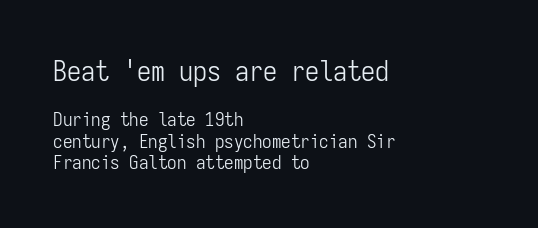
The image shows 28 px light, condensed sans-serif type, upright, monospaced; set left-aligned, tight line spacing (1.13x), normal letter spacing, not underlined; the first (top) block is 1.47x larger; low stroke contrast and a medium x-height.
